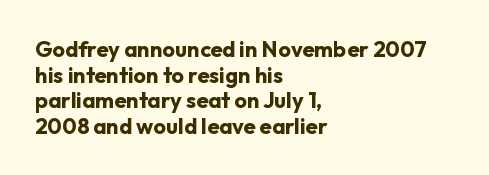
Q: Is the text bold? A: Yes.
Q: Is the text italic (slanted)? A: No, it is upright.
Q: Is the text underlined? A: No.
Q: How is the paragraph aligned? A: Left-aligned.
Q: Is the spacing between letters normal or unusually wide? A: Normal.
